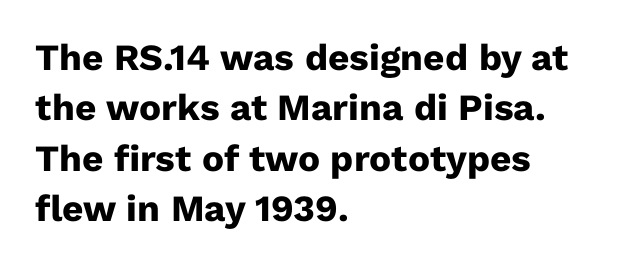
The image shows 37 px heavy sans-serif type, upright; set left-aligned, normal line spacing (1.36x), normal letter spacing, not underlined; low stroke contrast and a medium x-height.
